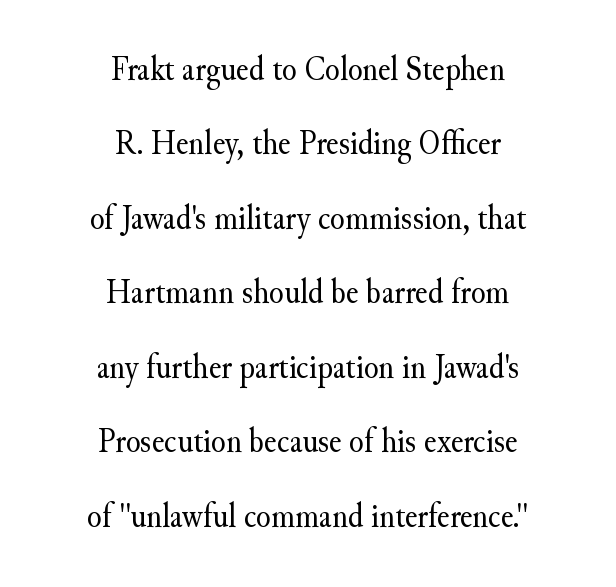
Q: Is the text bold? A: No.
Q: Is the text italic (slanted)? A: No, it is upright.
Q: Is the typeface a serif or a sans-serif typeface? A: Serif.
Q: Is the text underlined? A: No.
Q: How is the paragraph aligned? A: Centered.
Q: Is the spacing between letters normal or unusually wide? A: Normal.
Q: Is the spacing between lines tight, normal or loose? A: Loose.
Q: Width (condensed, normal, or wide)? A: Normal.
Q: Stroke contrast? A: Medium.
Q: x-height? A: Small.
Q: Monospaced? A: No.
